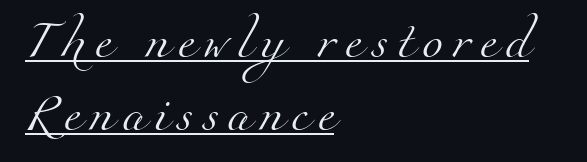
{"serif": "yes", "bold": "no", "weight": "light", "width": "normal", "stroke_contrast": "medium", "x_height": "small", "monospaced": "no", "underline": "yes", "align": "left", "line_spacing": "loose", "line_spacing_ratio": 1.92, "letter_spacing": "wide", "letter_spacing_em": 0.23, "glyph_px": 38}
